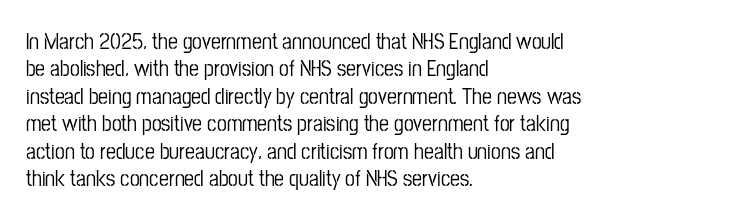
Letter spacing: default. Words float on clear page, feet unadorned. Every stem runs plumb, perpendicular to the baseline. Is there much room between lines? A standard amount, neither cramped nor airy. Reading down the block, your eye returns to a fixed left position each line.
